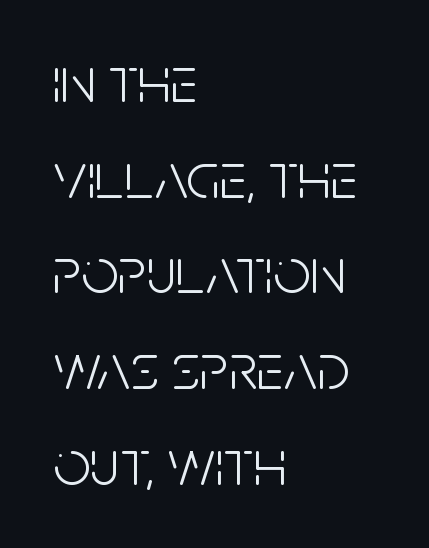
Compared with a centered layout, this one pins lines to the left instead. Underlining? Definitely not there. A typesetter would label this face a sans. Style check: upright. A typesetter would call this leading conventional body-copy spacing.
